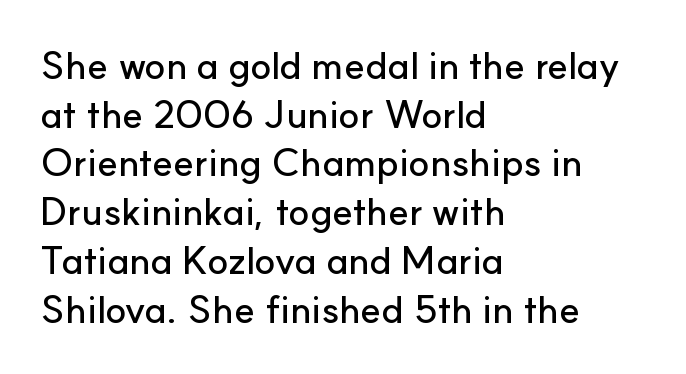
Q: Is the text italic (slanted)? A: No, it is upright.
Q: Is the typeface a serif or a sans-serif typeface? A: Sans-serif.
Q: Is the text underlined? A: No.
Q: How is the paragraph aligned? A: Left-aligned.
Q: Is the spacing between letters normal or unusually wide? A: Normal.
Q: Is the spacing between lines tight, normal or loose? A: Normal.
Q: Width (condensed, normal, or wide)? A: Normal.
Q: Stroke contrast? A: Low.
Q: x-height? A: Small.
Q: Monospaced? A: No.
